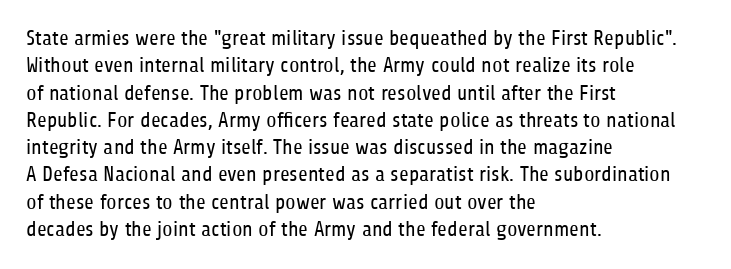
{"italic": "no", "bold": "no", "underline": "no", "align": "left", "line_spacing": "normal", "line_spacing_ratio": 1.3, "letter_spacing": "normal", "letter_spacing_em": 0.0, "glyph_px": 21}
